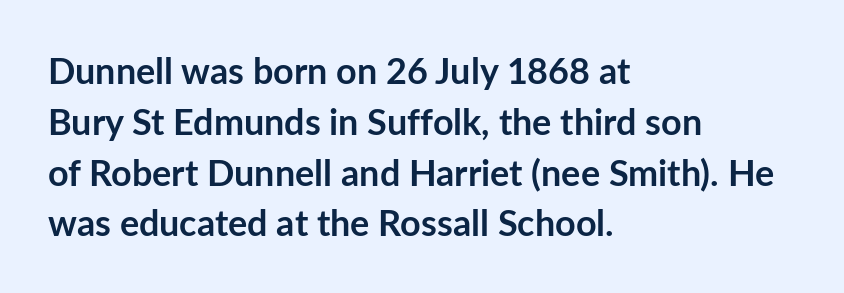
The image shows 36 px semibold sans-serif type, upright; set left-aligned, normal line spacing (1.41x), normal letter spacing, not underlined; low stroke contrast and a medium x-height.
